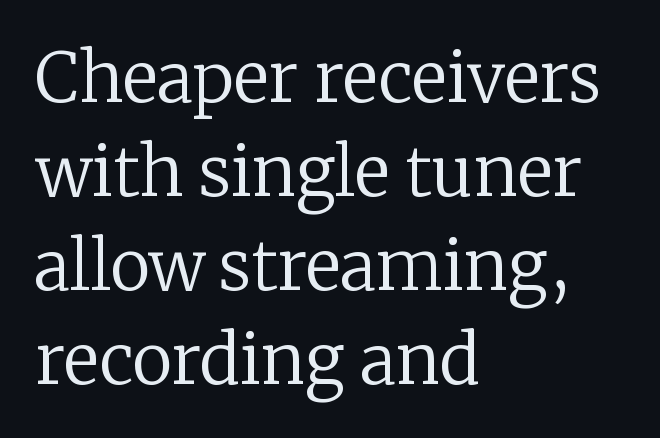
The image shows 68 px regular-weight serif type, upright; set left-aligned, normal line spacing (1.38x), normal letter spacing, not underlined; low stroke contrast and a medium x-height.
